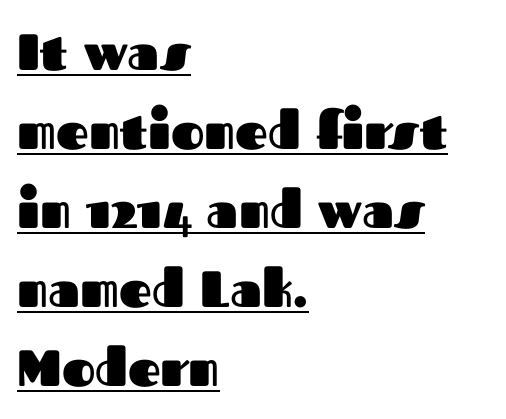
{"serif": "no", "italic": "no", "bold": "yes", "weight": "heavy", "width": "normal", "stroke_contrast": "medium", "x_height": "medium", "monospaced": "no", "underline": "yes", "align": "left", "line_spacing": "normal", "line_spacing_ratio": 1.55, "letter_spacing": "normal", "letter_spacing_em": 0.0, "glyph_px": 51}
